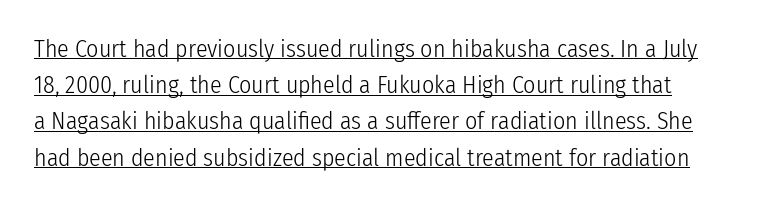
The image shows 24 px text type, upright; set normal line spacing (1.51x), normal letter spacing, underlined.
